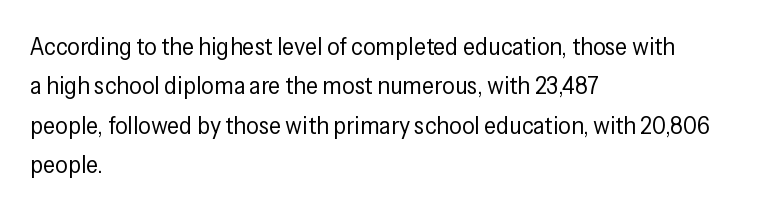
Q: Is the text bold? A: No.
Q: Is the text italic (slanted)? A: No, it is upright.
Q: Is the text underlined? A: No.
Q: How is the paragraph aligned? A: Left-aligned.
Q: Is the spacing between letters normal or unusually wide? A: Normal.
Q: Is the spacing between lines tight, normal or loose? A: Normal.
